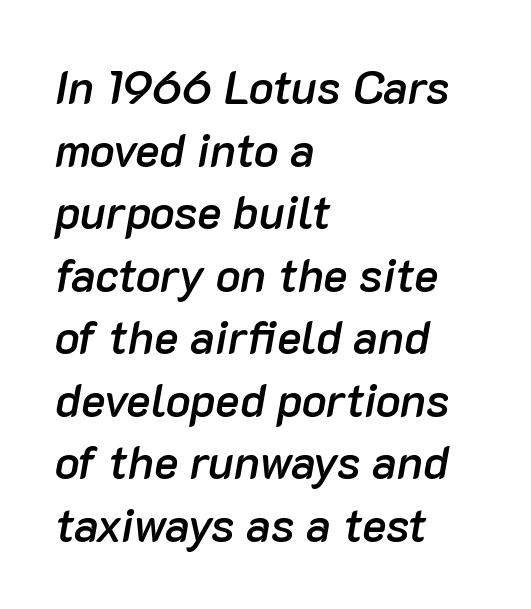
{"italic": "yes", "lean": "right", "slant_degrees": 10, "bold": "semi", "weight": "semibold", "width": "normal", "stroke_contrast": "low", "x_height": "medium", "monospaced": "no", "underline": "no", "align": "left", "line_spacing": "normal", "line_spacing_ratio": 1.36, "letter_spacing": "normal", "letter_spacing_em": 0.0, "glyph_px": 46}
